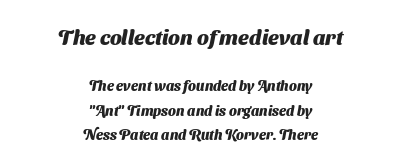
Nothing unusual about the tracking: characters are spaced as the font intends. Caption: bold face, heavy strokes. The composition opens big and finishes small. The string is rendered with underlining switched off.
